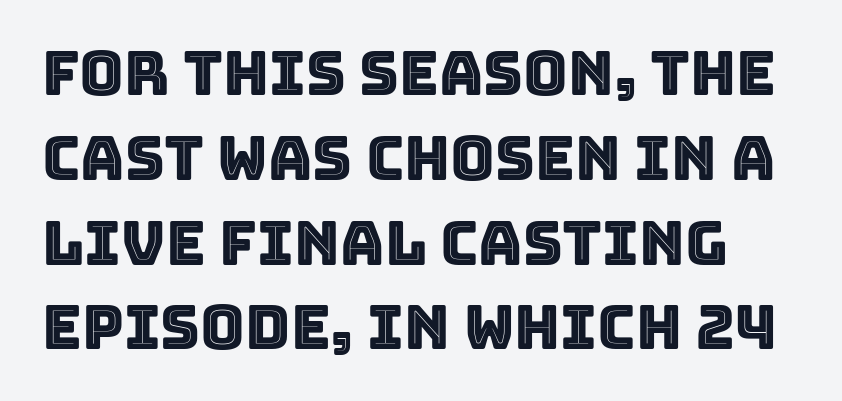
{"italic": "no", "width": "normal", "x_height": "large", "monospaced": "no", "underline": "no", "line_spacing": "normal", "line_spacing_ratio": 1.39, "letter_spacing": "normal", "letter_spacing_em": 0.0, "glyph_px": 61}
